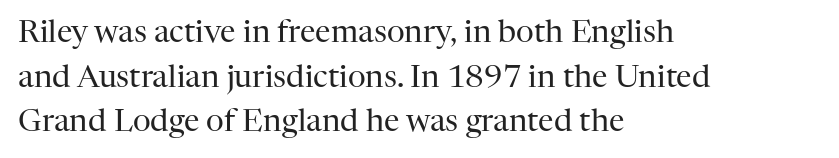
The image shows 31 px regular-weight serif type, upright; set left-aligned, normal line spacing (1.44x), normal letter spacing, not underlined; high stroke contrast and a medium x-height.
